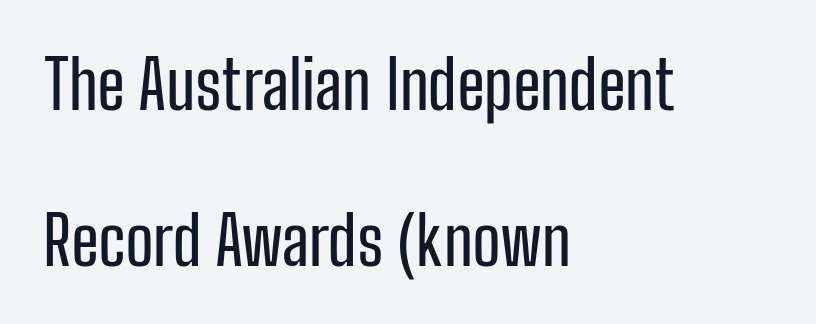
The image shows 68 px condensed sans-serif type, upright; set left-aligned, loose line spacing (2.29x), normal letter spacing, not underlined; low stroke contrast and a medium x-height.
